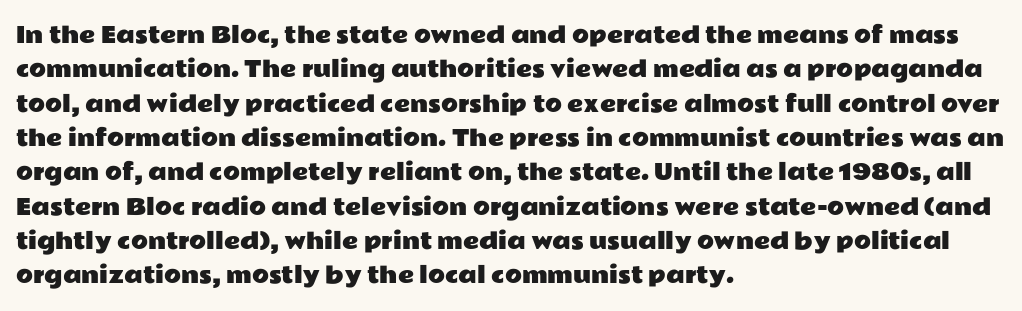
The image shows 22 px text type, upright; set left-aligned, normal line spacing (1.56x), normal letter spacing, not underlined.
